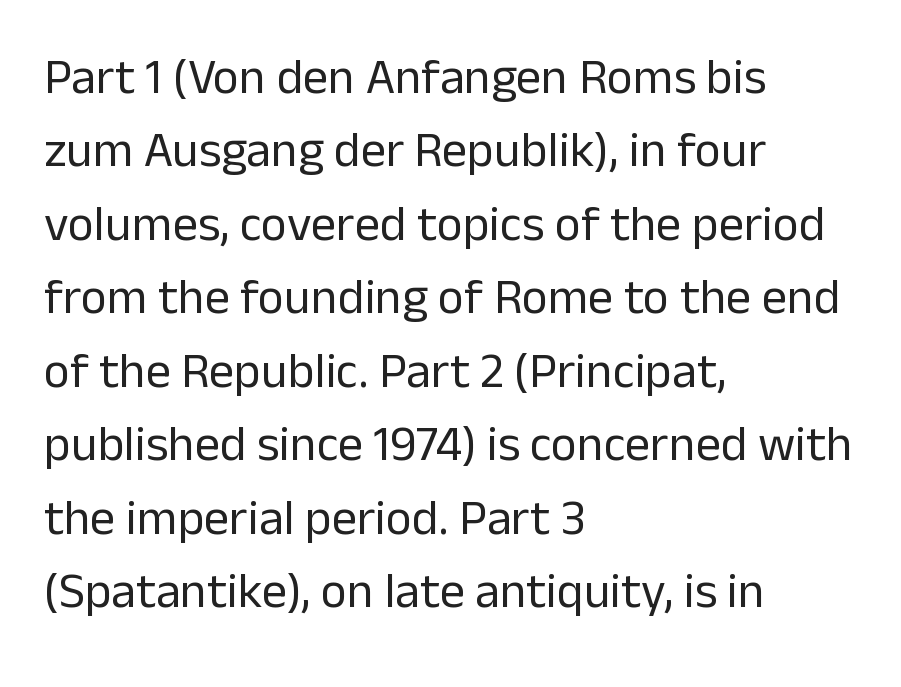
{"serif": "no", "italic": "no", "bold": "no", "weight": "regular", "width": "normal", "stroke_contrast": "low", "x_height": "medium", "monospaced": "no", "underline": "no", "align": "left", "line_spacing": "normal", "line_spacing_ratio": 1.47, "letter_spacing": "normal", "letter_spacing_em": 0.0, "glyph_px": 50}
